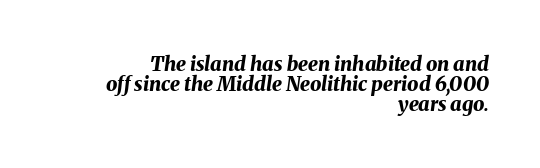
Q: Is the text bold? A: Yes.
Q: Is the text italic (slanted)? A: Yes, it leans right by about 8 degrees.
Q: Is the text underlined? A: No.
Q: How is the paragraph aligned? A: Right-aligned.
Q: Is the spacing between letters normal or unusually wide? A: Normal.
Q: Is the spacing between lines tight, normal or loose? A: Tight.
